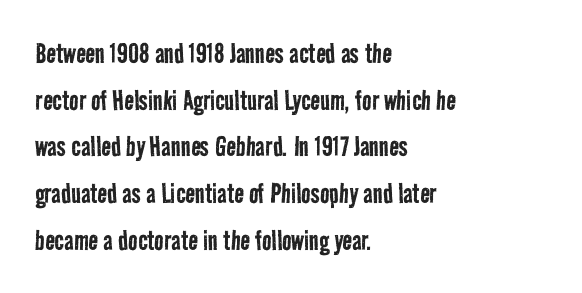
The image shows 32 px regular-weight, condensed sans-serif type; set left-aligned, normal line spacing (1.46x), normal letter spacing, not underlined; low stroke contrast and a medium x-height.
